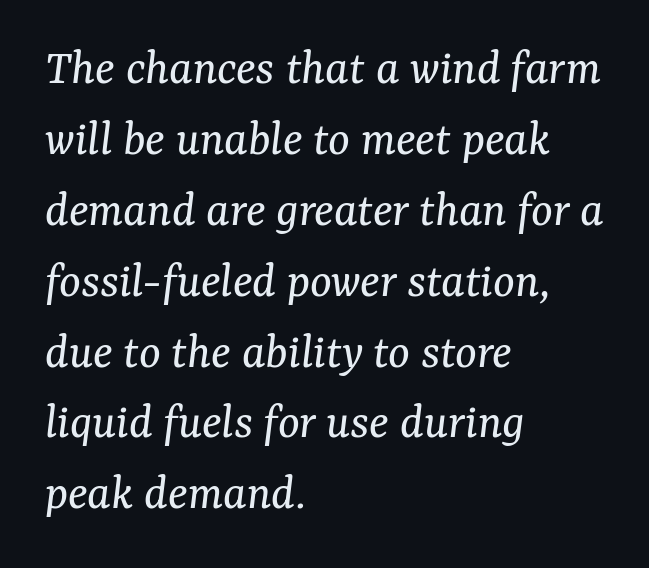
{"serif": "yes", "italic": "yes", "lean": "right", "slant_degrees": 7, "bold": "no", "weight": "regular", "width": "normal", "stroke_contrast": "medium", "x_height": "medium", "monospaced": "no", "underline": "no", "align": "left", "line_spacing": "normal", "line_spacing_ratio": 1.39, "letter_spacing": "normal", "letter_spacing_em": 0.0, "glyph_px": 51}
